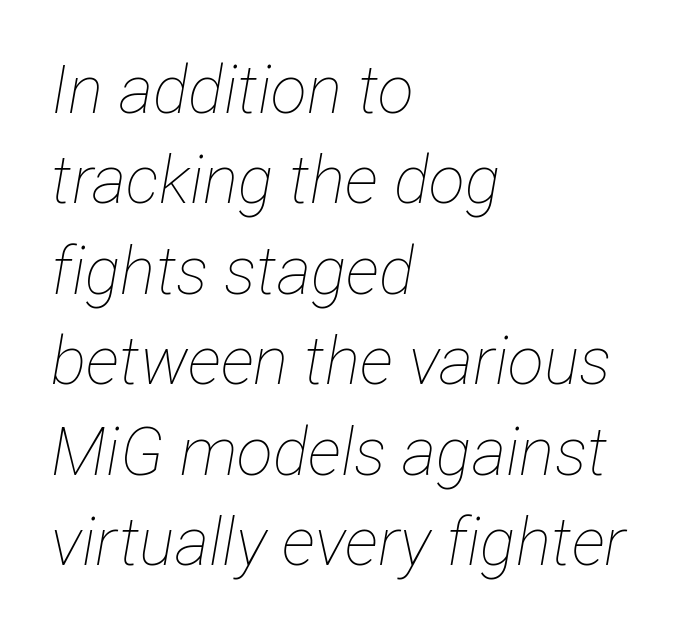
Q: Is the text bold? A: No.
Q: Is the text italic (slanted)? A: Yes, it leans right by about 12 degrees.
Q: Is the text underlined? A: No.
Q: How is the paragraph aligned? A: Left-aligned.
Q: Is the spacing between letters normal or unusually wide? A: Normal.
Q: Is the spacing between lines tight, normal or loose? A: Normal.
Q: Width (condensed, normal, or wide)? A: Condensed.
Q: Stroke contrast? A: Low.
Q: x-height? A: Medium.
Q: Monospaced? A: No.
